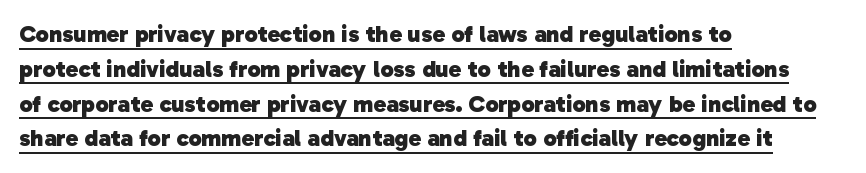
{"bold": "yes", "underline": "yes", "align": "left", "line_spacing": "normal", "line_spacing_ratio": 1.45, "letter_spacing": "normal", "letter_spacing_em": 0.0, "glyph_px": 24}
